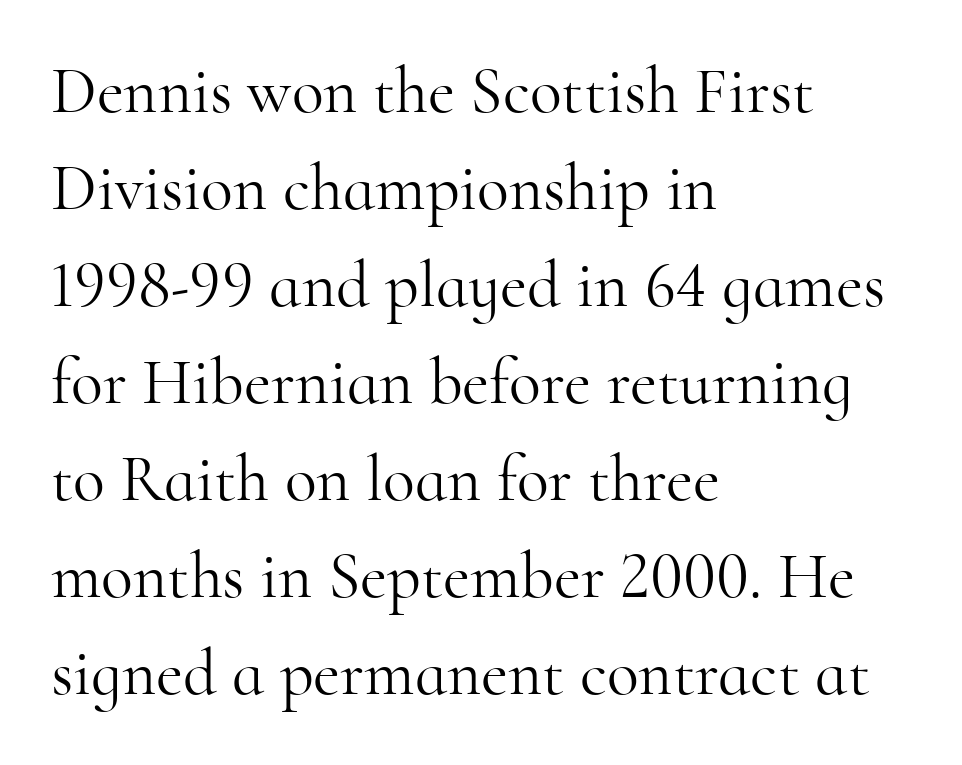
Q: Is the text bold? A: No.
Q: Is the text italic (slanted)? A: No, it is upright.
Q: Is the typeface a serif or a sans-serif typeface? A: Serif.
Q: Is the text underlined? A: No.
Q: How is the paragraph aligned? A: Left-aligned.
Q: Is the spacing between letters normal or unusually wide? A: Normal.
Q: Is the spacing between lines tight, normal or loose? A: Normal.
Q: Width (condensed, normal, or wide)? A: Normal.
Q: Stroke contrast? A: High.
Q: x-height? A: Small.
Q: Monospaced? A: No.
